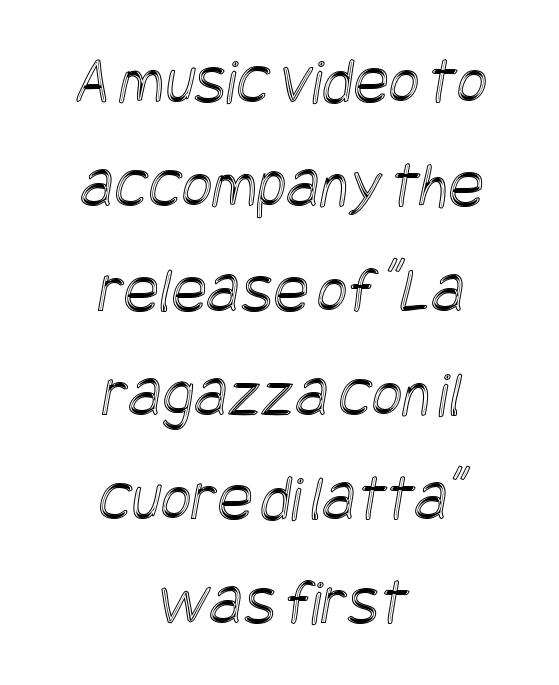
The image shows 66 px condensed type; set centered, normal line spacing (1.58x), normal letter spacing, not underlined; a large x-height.
